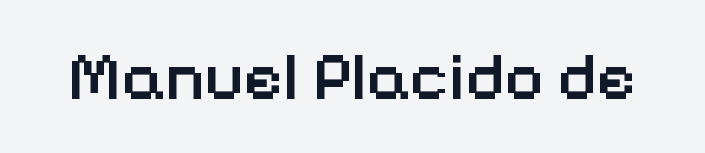
Q: Is the text bold? A: Semi-bold.
Q: Is the text italic (slanted)? A: No, it is upright.
Q: Is the typeface a serif or a sans-serif typeface? A: Sans-serif.
Q: Is the text underlined? A: No.
Q: Is the spacing between letters normal or unusually wide? A: Normal.
Q: Width (condensed, normal, or wide)? A: Normal.
Q: Stroke contrast? A: Low.
Q: x-height? A: Medium.
Q: Monospaced? A: No.
